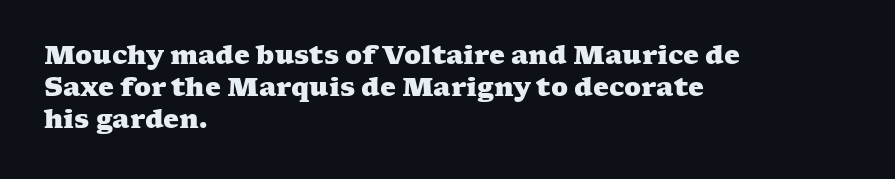
{"bold": "yes", "underline": "no", "align": "left", "line_spacing": "normal", "line_spacing_ratio": 1.29, "letter_spacing": "normal", "letter_spacing_em": 0.0, "glyph_px": 25}
